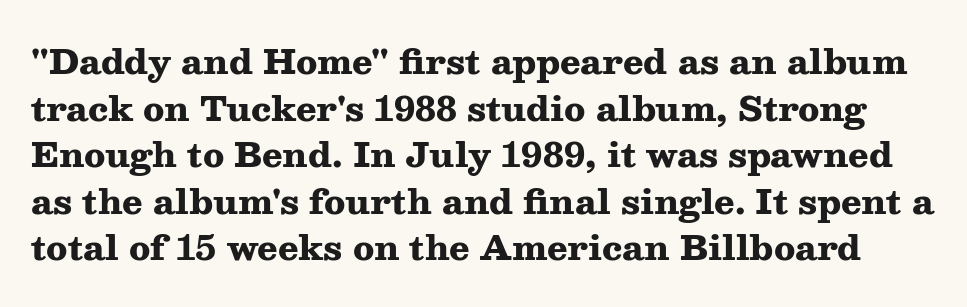
This rendering employs a face with finishing strokes, i.e., a serif. Caption: bold face, heavy strokes. Quick note: interline space is typical. The letters stand upright; this is a roman face. A clean baseline with only descenders dipping below it. Look at the tracking — it's just the regular setting, nothing added.
